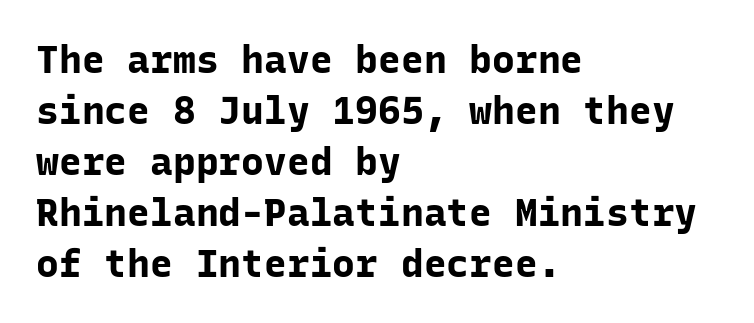
The image shows 38 px bold sans-serif type, upright, monospaced; set left-aligned, normal line spacing (1.34x), normal letter spacing, not underlined; low stroke contrast and a medium x-height.
